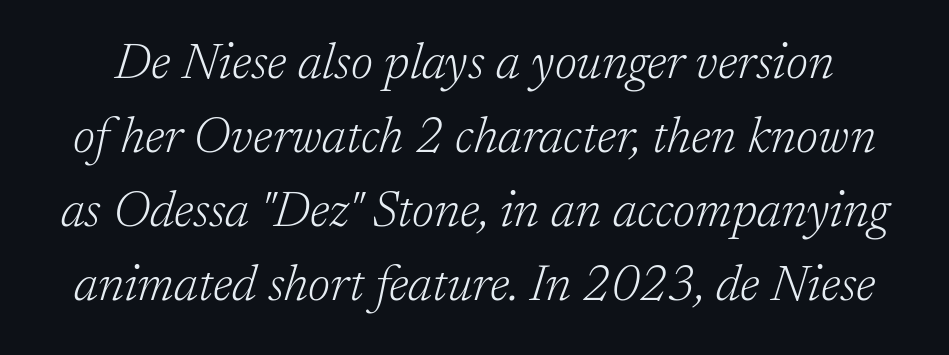
The image shows 50 px light serif type, italic (leaning right); set normal line spacing (1.48x), normal letter spacing, not underlined; low stroke contrast and a medium x-height.
